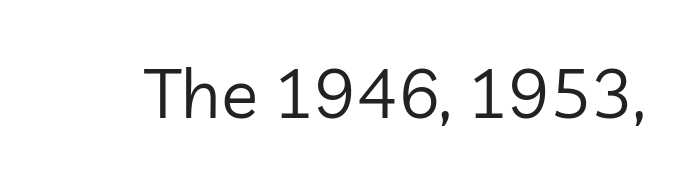
{"serif": "no", "italic": "no", "bold": "no", "weight": "regular", "width": "normal", "stroke_contrast": "low", "x_height": "medium", "monospaced": "no", "underline": "no", "letter_spacing": "normal", "letter_spacing_em": 0.0, "glyph_px": 69}
